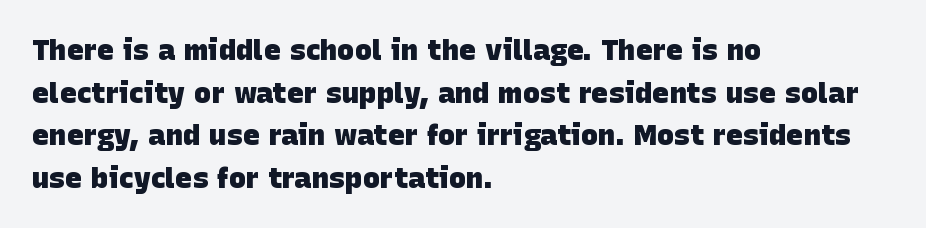
Q: Is the text bold? A: Yes.
Q: Is the typeface a serif or a sans-serif typeface? A: Sans-serif.
Q: Is the text underlined? A: No.
Q: How is the paragraph aligned? A: Left-aligned.
Q: Is the spacing between letters normal or unusually wide? A: Normal.
Q: Is the spacing between lines tight, normal or loose? A: Normal.
Q: Width (condensed, normal, or wide)? A: Normal.
Q: Stroke contrast? A: Low.
Q: x-height? A: Large.
Q: Monospaced? A: No.
